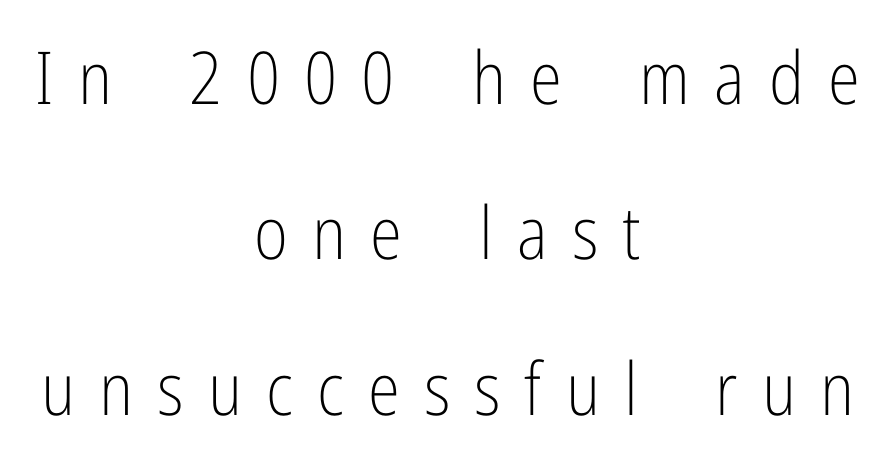
The cut favours lightness, reaching ordinary text weight at its darkest. Regarding leading, the lines here are spaced well apart. The face used here is proportionally spaced, like ordinary book or web type. Does the type have serifs? No, each stem ends abruptly.
